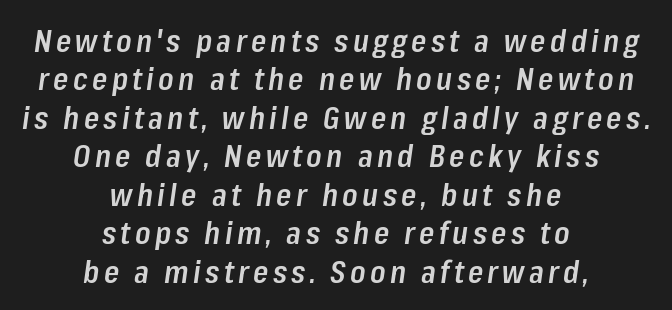
{"italic": "yes", "lean": "right", "slant_degrees": 8, "bold": "semi", "weight": "semibold", "width": "condensed", "stroke_contrast": "low", "x_height": "medium", "monospaced": "no", "underline": "no", "align": "center", "line_spacing_ratio": 1.24, "glyph_px": 31}
